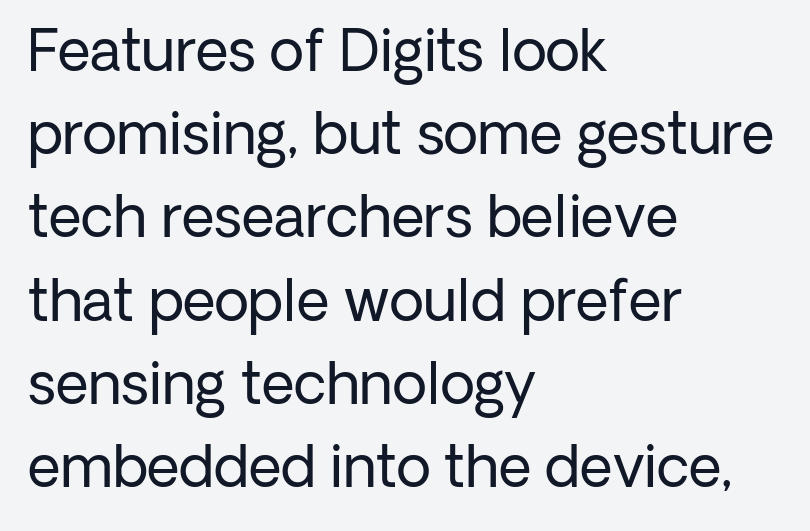
Typographically, this falls in the sans-serif category. Varying glyph widths throughout — classic text-font behaviour. The font is comparable to plain body text, perhaps lighter. Compared with typical paragraphs, the rows here are spaced about the same. Lines of text with bare space underneath.
